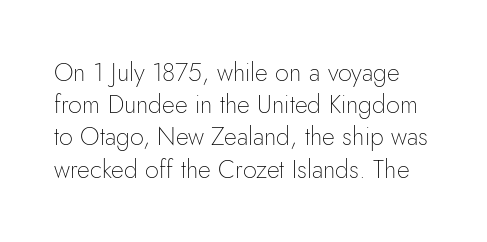
This block has exactly the height ordinary leading produces. The type sits square on the baseline with zero lean. Weight: regular or lighter. The words here are not underlined. Nobody touched the tracking dial on this one.
